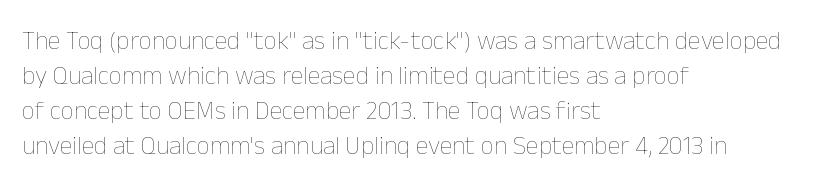
The image shows 26 px text type, upright; set left-aligned, normal line spacing (1.34x), normal letter spacing, not underlined.
